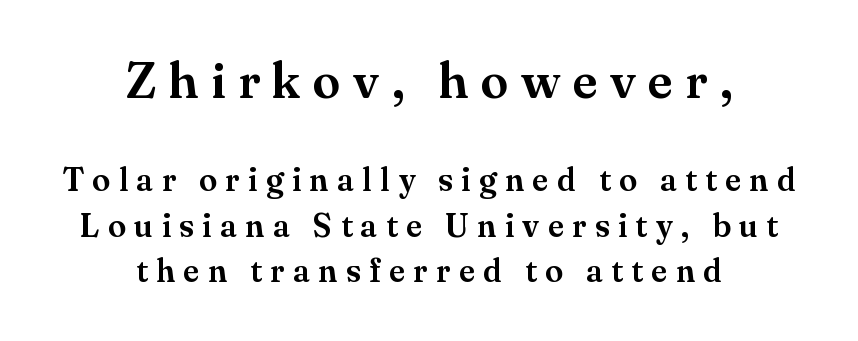
The image shows 50 px serif type, upright; set centered, normal line spacing (1.38x), unusually wide letter spacing (+0.25 em), not underlined; the first (top) block is 1.52x larger; medium stroke contrast and a small x-height.
